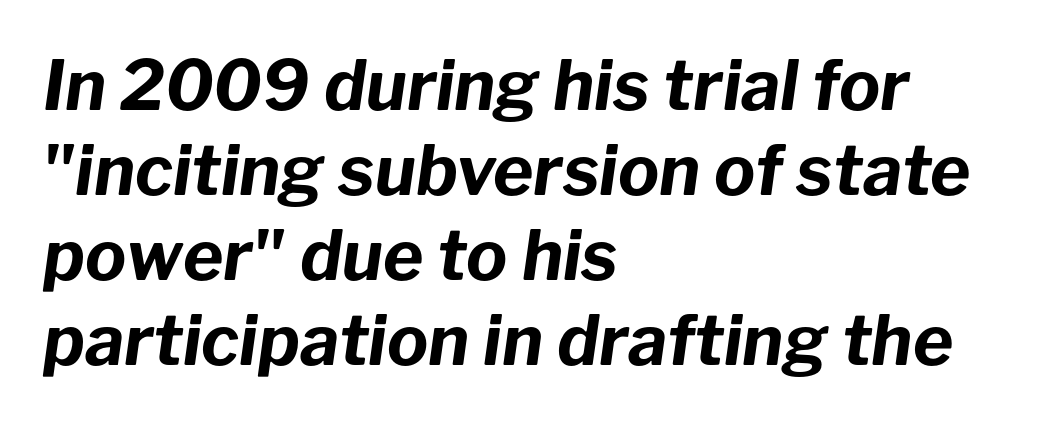
{"italic": "yes", "lean": "right", "slant_degrees": 8, "bold": "yes", "weight": "bold", "width": "normal", "stroke_contrast": "low", "x_height": "medium", "monospaced": "no", "underline": "no", "align": "left", "line_spacing_ratio": 1.23, "letter_spacing": "normal", "letter_spacing_em": 0.0, "glyph_px": 69}
